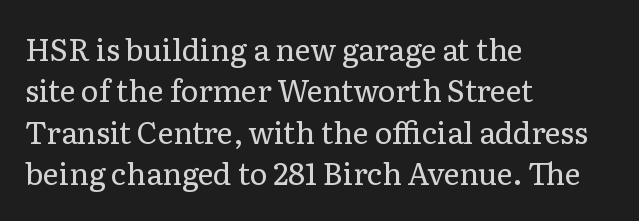
Q: Is the text bold? A: No.
Q: Is the text italic (slanted)? A: No, it is upright.
Q: Is the typeface a serif or a sans-serif typeface? A: Serif.
Q: Is the text underlined? A: No.
Q: How is the paragraph aligned? A: Left-aligned.
Q: Is the spacing between letters normal or unusually wide? A: Normal.
Q: Is the spacing between lines tight, normal or loose? A: Normal.
Q: Width (condensed, normal, or wide)? A: Normal.
Q: Stroke contrast? A: Low.
Q: x-height? A: Medium.
Q: Monospaced? A: No.
